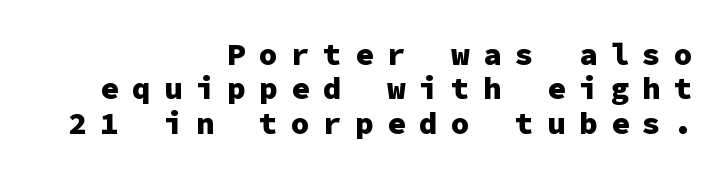
{"serif": "no", "italic": "no", "bold": "yes", "weight": "heavy", "width": "normal", "stroke_contrast": "low", "x_height": "medium", "monospaced": "yes", "underline": "no", "align": "right", "line_spacing": "tight", "line_spacing_ratio": 1.11, "letter_spacing": "wide", "letter_spacing_em": 0.43, "glyph_px": 31}
